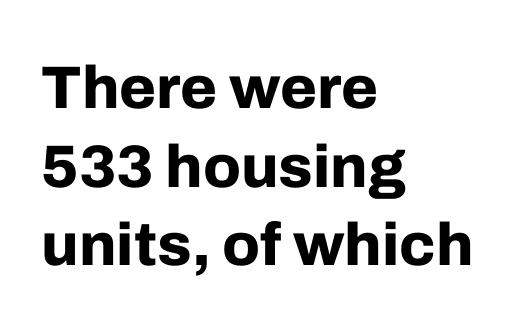
{"serif": "no", "italic": "no", "bold": "yes", "weight": "bold", "width": "normal", "stroke_contrast": "low", "x_height": "medium", "monospaced": "no", "underline": "no", "align": "left", "line_spacing": "normal", "line_spacing_ratio": 1.31, "letter_spacing": "normal", "letter_spacing_em": 0.0, "glyph_px": 60}
